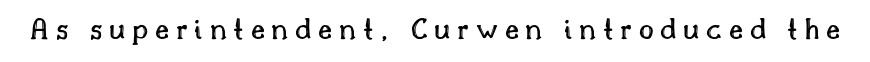
The face used here is proportionally spaced, like ordinary book or web type. Unmarked baselines from the first word to the last. The letterforms stand isolated, each surrounded by extra space. Every character sits straight up, as roman type does.
